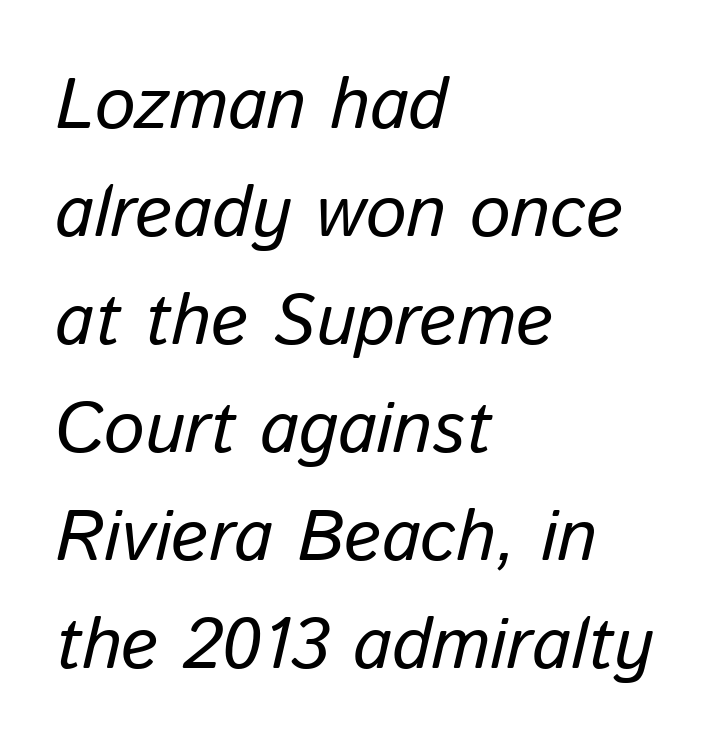
Q: Is the text bold? A: No.
Q: Is the text italic (slanted)? A: Yes, it leans right by about 13 degrees.
Q: Is the text underlined? A: No.
Q: How is the paragraph aligned? A: Left-aligned.
Q: Is the spacing between letters normal or unusually wide? A: Normal.
Q: Is the spacing between lines tight, normal or loose? A: Normal.
Q: Width (condensed, normal, or wide)? A: Normal.
Q: Stroke contrast? A: Low.
Q: x-height? A: Medium.
Q: Monospaced? A: No.
